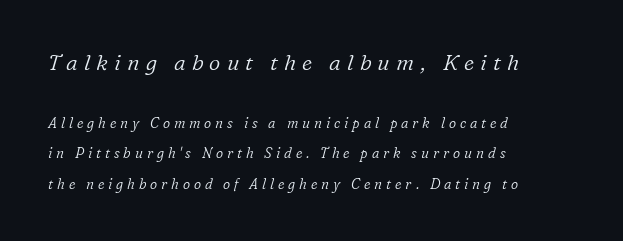
{"italic": "yes", "lean": "right", "slant_degrees": 16, "bold": "no", "underline": "no", "align": "left", "line_spacing": "loose", "line_spacing_ratio": 2.18, "letter_spacing": "wide", "letter_spacing_em": 0.28, "larger_block": "first", "size_ratio": 1.57, "glyph_px": 22}
